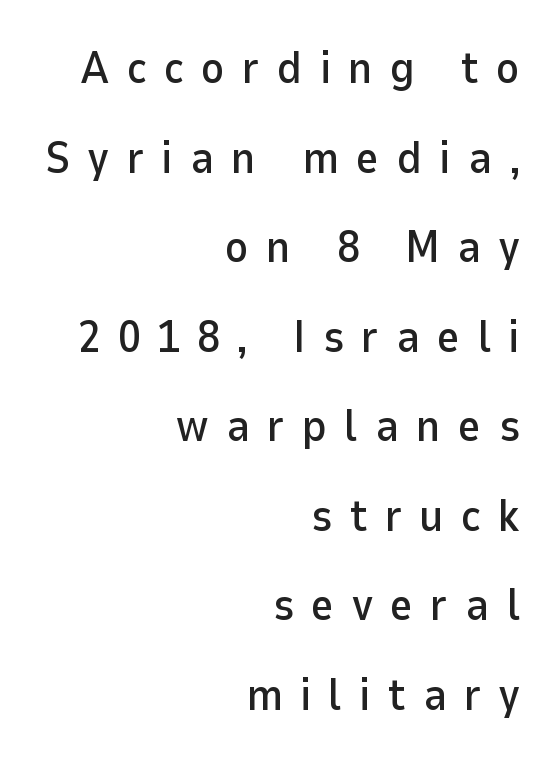
Classification — sans serif. The space directly below the letters is spotless. You could fit nearly another row in the gap between these rows. Alignment: flush right. Ascenders rise straight up at ninety degrees.
